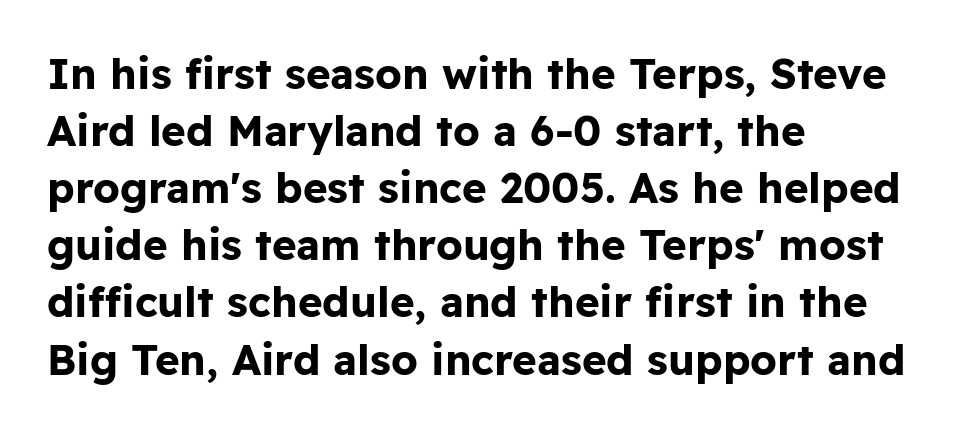
Q: Is the text bold? A: Yes.
Q: Is the text italic (slanted)? A: No, it is upright.
Q: Is the typeface a serif or a sans-serif typeface? A: Sans-serif.
Q: Is the text underlined? A: No.
Q: How is the paragraph aligned? A: Left-aligned.
Q: Is the spacing between letters normal or unusually wide? A: Normal.
Q: Is the spacing between lines tight, normal or loose? A: Normal.
Q: Width (condensed, normal, or wide)? A: Normal.
Q: Stroke contrast? A: Low.
Q: x-height? A: Medium.
Q: Monospaced? A: No.
